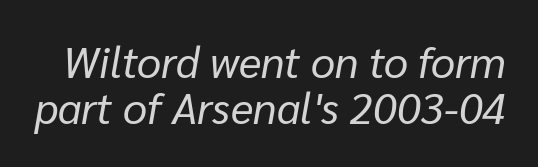
{"italic": "yes", "lean": "right", "slant_degrees": 10, "bold": "no", "weight": "regular", "width": "normal", "stroke_contrast": "low", "x_height": "medium", "monospaced": "no", "underline": "no", "line_spacing": "tight", "line_spacing_ratio": 1.08, "letter_spacing": "normal", "letter_spacing_em": 0.0, "glyph_px": 43}
